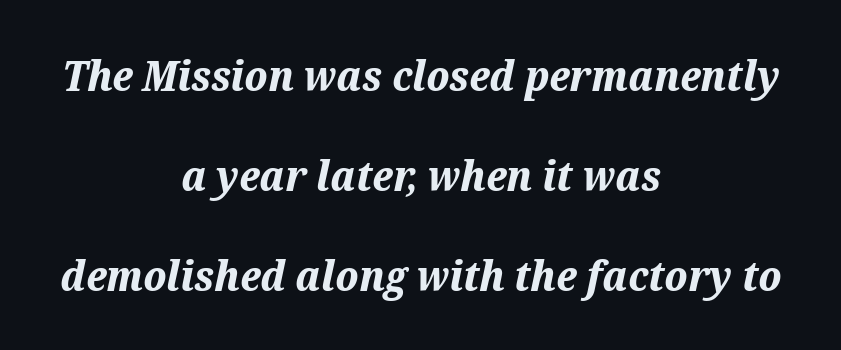
The image shows 42 px bold type, italic (leaning right); set centered, loose line spacing (2.38x), normal letter spacing, not underlined; medium stroke contrast and a medium x-height.
